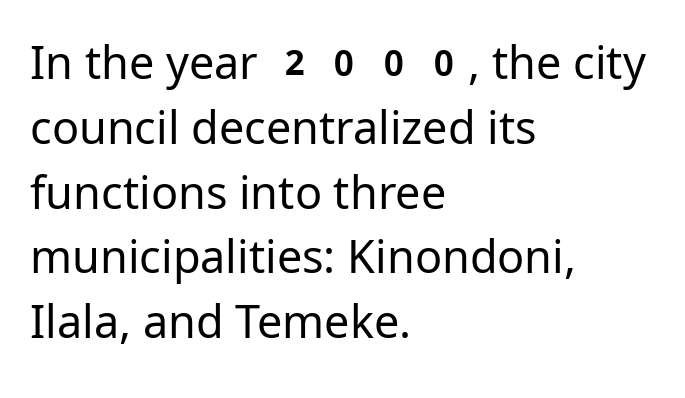
Do the characters align in a grid? No, the font is proportional. If you drew a line through each stem, it would be perfectly vertical. What's the leading like? Ordinary, nothing unusual. I'd call this a sans setting — the letters go barefoot.
